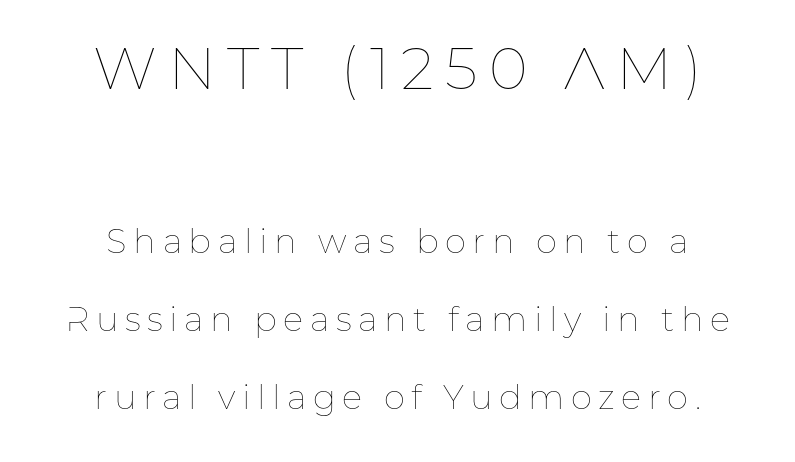
{"italic": "no", "bold": "no", "weight": "thin", "width": "normal", "stroke_contrast": "low", "x_height": "medium", "monospaced": "no", "underline": "no", "line_spacing": "loose", "line_spacing_ratio": 2.29, "larger_block": "first", "size_ratio": 1.74, "glyph_px": 59}
